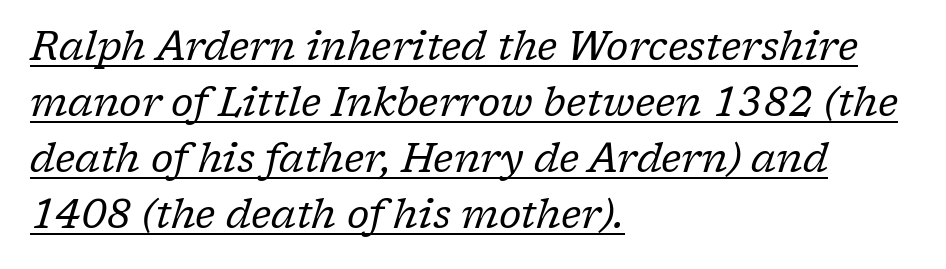
A typesetter would label this face a serif. This is oblique type, the kind used for emphasis or titles. Horizontal bands of white between lines are of average thickness. A classic flush-left, rag-right setting is used for this passage.
